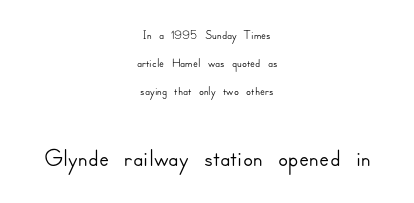
The image shows 37 px sans-serif type, upright; set centered, normal line spacing (1.55x), normal letter spacing, not underlined; the second (bottom) block is 2.06x larger; low stroke contrast and a small x-height.
